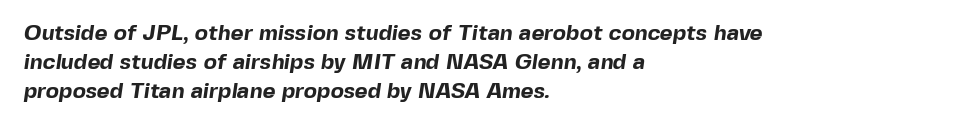
The passage shown is not underscored anywhere. Does the copy run flush right? No — it runs flush left. The rendering keeps characters at their native spacing. Caption: bold face, heavy strokes. Leading matches the norm, producing a regular column.
